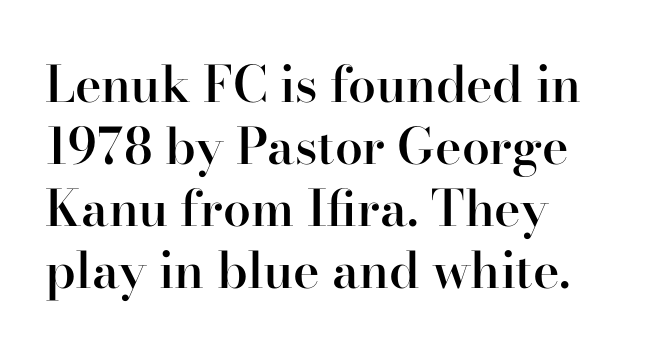
Q: Is the text bold? A: Semi-bold.
Q: Is the text italic (slanted)? A: No, it is upright.
Q: Is the typeface a serif or a sans-serif typeface? A: Serif.
Q: Is the text underlined? A: No.
Q: Is the spacing between letters normal or unusually wide? A: Normal.
Q: Width (condensed, normal, or wide)? A: Normal.
Q: Stroke contrast? A: High.
Q: x-height? A: Small.
Q: Monospaced? A: No.
